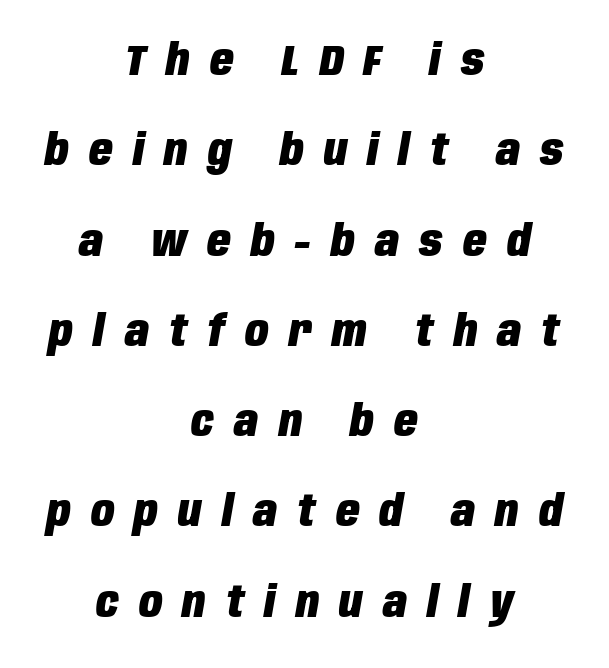
{"italic": "yes", "lean": "right", "slant_degrees": 10, "bold": "yes", "weight": "heavy", "width": "condensed", "stroke_contrast": "low", "x_height": "large", "monospaced": "no", "underline": "no", "align": "center", "line_spacing": "loose", "line_spacing_ratio": 2.1, "letter_spacing": "wide", "letter_spacing_em": 0.47, "glyph_px": 43}
